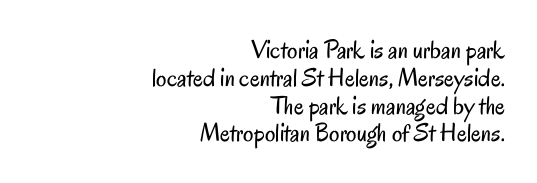
Q: Is the text bold? A: No.
Q: Is the text italic (slanted)? A: No, it is upright.
Q: Is the text underlined? A: No.
Q: How is the paragraph aligned? A: Right-aligned.
Q: Is the spacing between letters normal or unusually wide? A: Normal.
Q: Is the spacing between lines tight, normal or loose? A: Tight.
